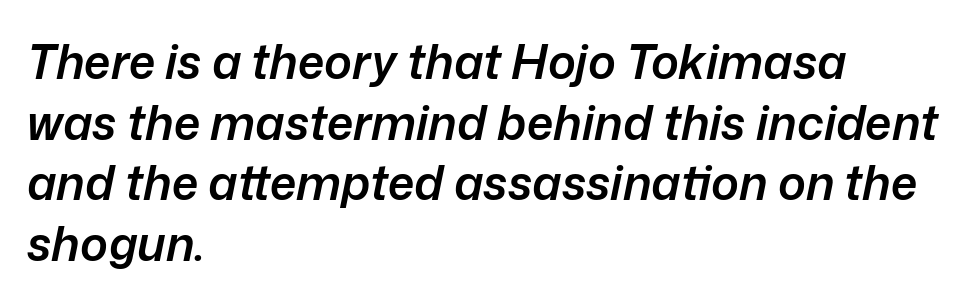
Q: Is the text bold? A: Semi-bold.
Q: Is the text italic (slanted)? A: Yes, it leans right by about 12 degrees.
Q: Is the text underlined? A: No.
Q: How is the paragraph aligned? A: Left-aligned.
Q: Is the spacing between letters normal or unusually wide? A: Normal.
Q: Is the spacing between lines tight, normal or loose? A: Normal.
Q: Width (condensed, normal, or wide)? A: Normal.
Q: Stroke contrast? A: Low.
Q: x-height? A: Medium.
Q: Monospaced? A: No.
